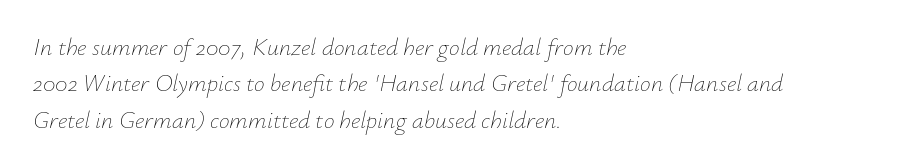
The image shows 24 px text type, italic (leaning right); set left-aligned, normal line spacing (1.52x), normal letter spacing, not underlined.
